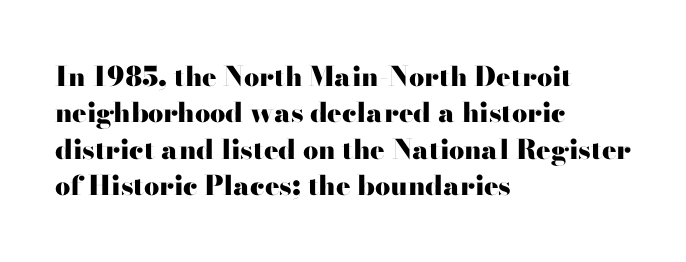
{"italic": "no", "bold": "yes", "underline": "no", "align": "left", "line_spacing": "normal", "line_spacing_ratio": 1.35, "letter_spacing": "normal", "letter_spacing_em": 0.0, "glyph_px": 27}
